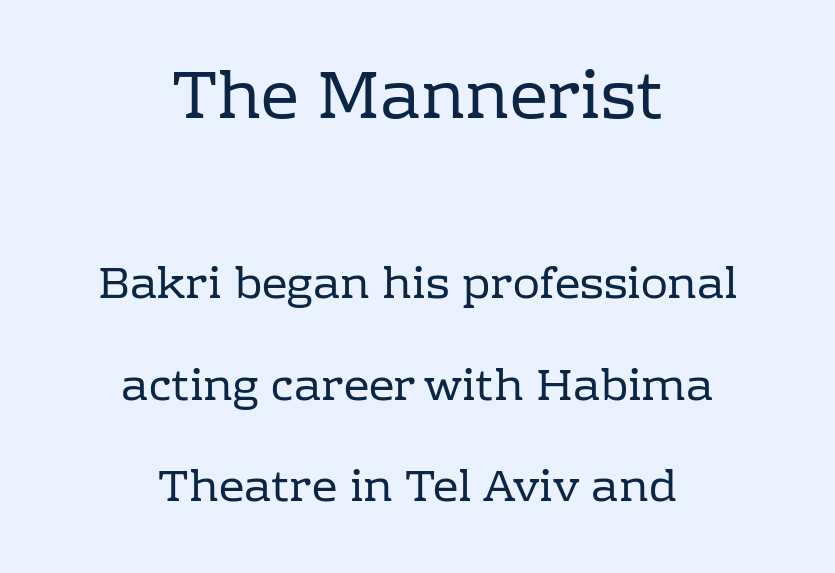
The image shows 67 px regular-weight serif type, upright; set centered, loose line spacing (2.25x), normal letter spacing, not underlined; the first (top) block is 1.49x larger; low stroke contrast and a medium x-height.
